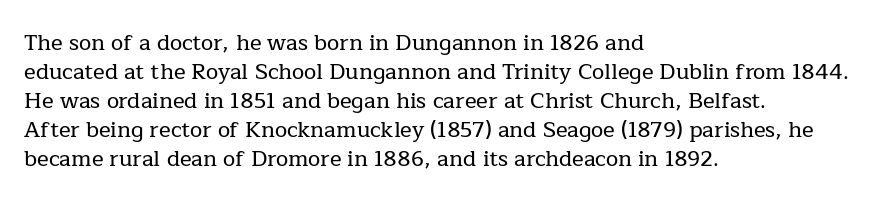
Q: Is the text italic (slanted)? A: No, it is upright.
Q: Is the text underlined? A: No.
Q: How is the paragraph aligned? A: Left-aligned.
Q: Is the spacing between letters normal or unusually wide? A: Normal.
Q: Is the spacing between lines tight, normal or loose? A: Normal.
